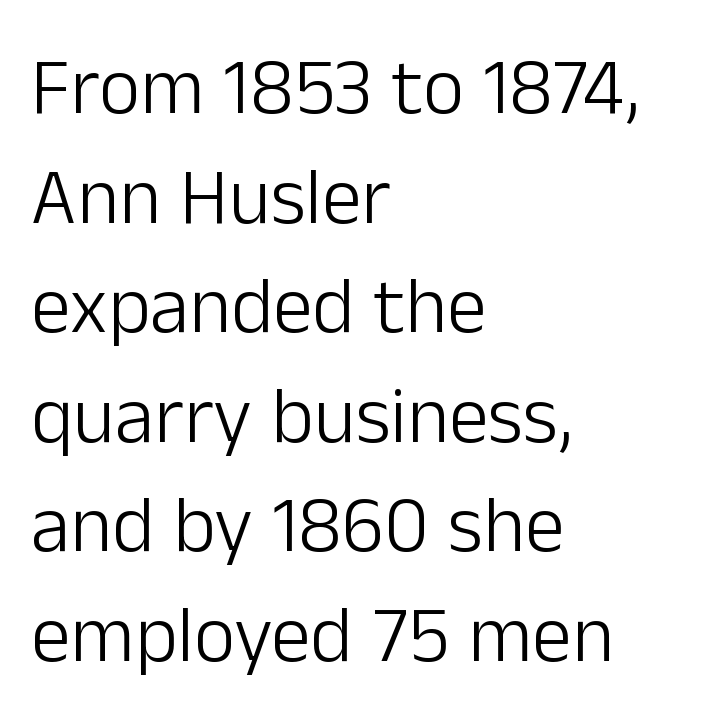
Think of a printed novel: that variable character pitch is what you see here. Where is the straight margin? On the left. Between one letter and the next there's only the usual sliver of space. Does the lettering tilt? It doesn't — this is upright.
